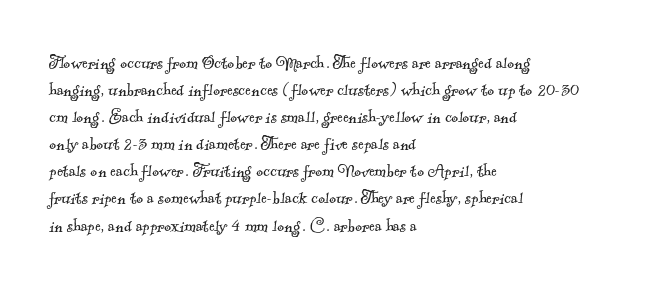
The paragraph shown leans on its left margin. Nothing heavy about these letters — not bold at all. Beneath every word, the page is bare. The letters sit at their default tracking, neither squeezed nor spread. Leading: standard.
